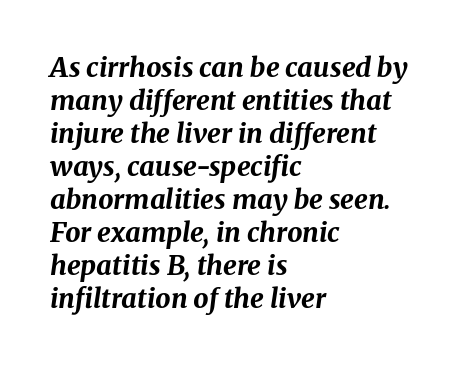
The image shows 27 px bold type, italic (leaning right); set left-aligned, line spacing 1.22x, normal letter spacing, not underlined.
